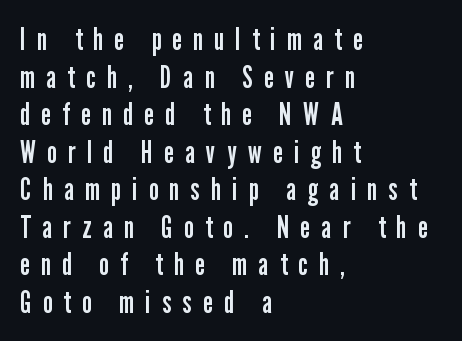
Anything drawn beneath the words? Only blank space. The lettering stays uniformly vertical, giving the passage a roman look. The font family rendered here belongs to the sans-serif group. Is this a fixed-width face? No — the glyphs have proportional, varying widths. Each line starts at the same left margin while the right side varies. Spacing between characters has been opened up far beyond the box default.
